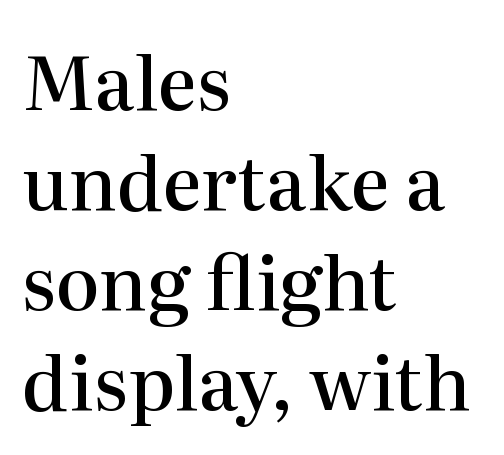
The image shows 74 px semibold serif type, upright; set left-aligned, normal line spacing (1.35x), normal letter spacing, not underlined; high stroke contrast and a medium x-height.
